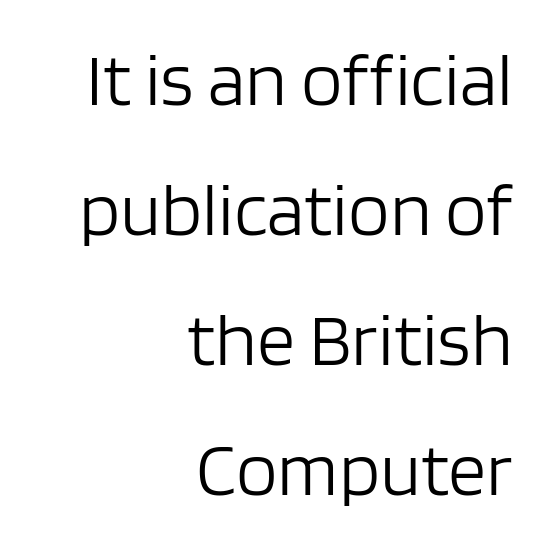
The gaps between neighbouring characters are ordinary and unremarkable. Letters rest on an invisible, unmarked baseline. The weight tops out at a normal text grade. Posture: vertical.
